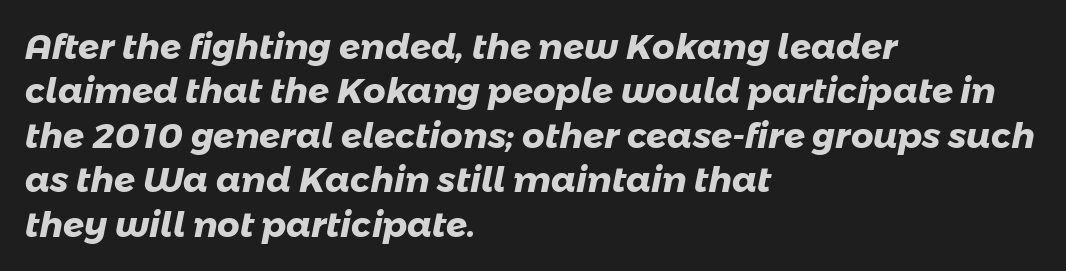
The image shows 35 px heavy sans-serif type; set left-aligned, normal line spacing (1.27x), normal letter spacing, not underlined; low stroke contrast and a medium x-height.
